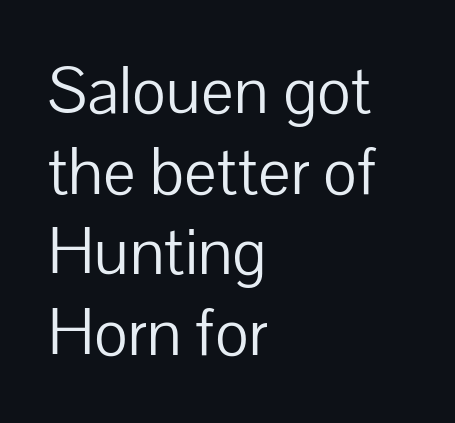
Q: Is the text bold? A: No.
Q: Is the text italic (slanted)? A: No, it is upright.
Q: Is the typeface a serif or a sans-serif typeface? A: Sans-serif.
Q: Is the text underlined? A: No.
Q: How is the paragraph aligned? A: Left-aligned.
Q: Is the spacing between letters normal or unusually wide? A: Normal.
Q: Width (condensed, normal, or wide)? A: Normal.
Q: Stroke contrast? A: Low.
Q: x-height? A: Medium.
Q: Monospaced? A: No.
